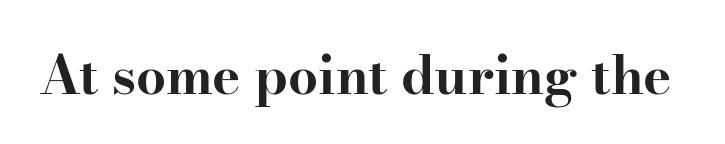
The image shows 53 px bold, wide serif type, upright; set normal letter spacing, not underlined; high stroke contrast and a small x-height.
